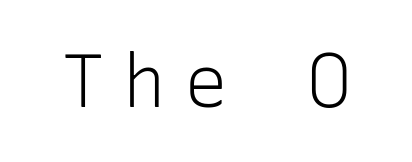
{"serif": "no", "italic": "no", "bold": "no", "weight": "light", "width": "normal", "stroke_contrast": "low", "x_height": "medium", "monospaced": "yes", "underline": "no", "letter_spacing": "wide", "letter_spacing_em": 0.23, "glyph_px": 74}
